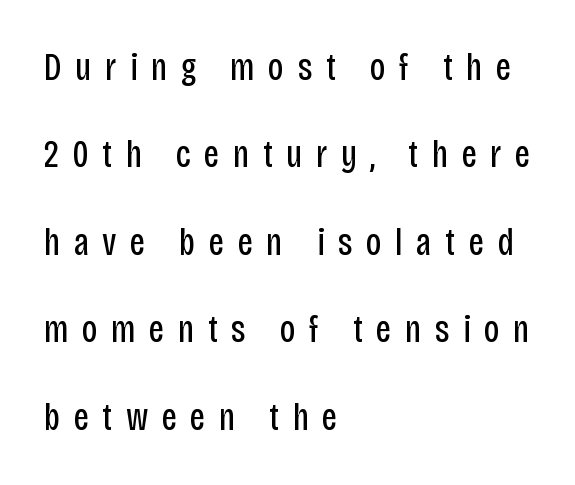
{"serif": "no", "italic": "no", "bold": "no", "weight": "regular", "width": "condensed", "stroke_contrast": "low", "x_height": "large", "monospaced": "no", "underline": "no", "align": "left", "line_spacing": "loose", "line_spacing_ratio": 2.3, "letter_spacing": "wide", "letter_spacing_em": 0.35, "glyph_px": 38}
